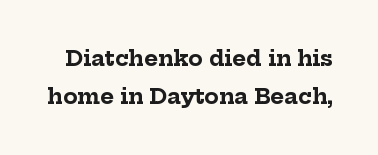
Q: Is the text bold? A: Yes.
Q: Is the text italic (slanted)? A: No, it is upright.
Q: Is the text underlined? A: No.
Q: Is the spacing between letters normal or unusually wide? A: Normal.
